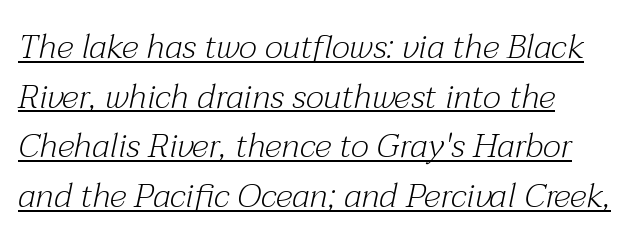
A typesetter would call this leading conventional body-copy spacing. This sample uses a serif face. Reading down the block, your eye returns to a fixed left position each line. No extra ink here — the face is not bold.
